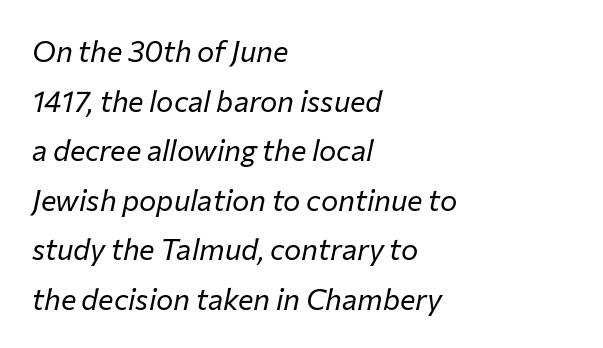
{"italic": "yes", "lean": "right", "slant_degrees": 12, "bold": "no", "weight": "regular", "width": "normal", "stroke_contrast": "low", "x_height": "medium", "monospaced": "no", "underline": "no", "align": "left", "line_spacing_ratio": 1.71, "letter_spacing": "normal", "letter_spacing_em": 0.0, "glyph_px": 29}
